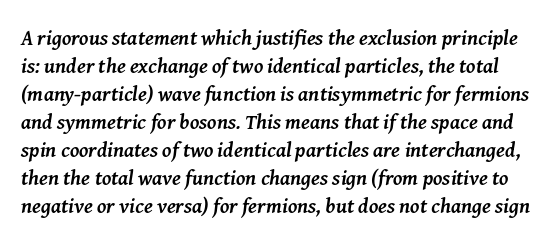
Horizontal bands of white between lines are of average thickness. Yep, that's italic — everything's leaning. Default kerning and tracking; the words read as compact shapes. A full-strength bold gives these letters their thick strokes. The specimen omits any rule beneath the text block's lines.
